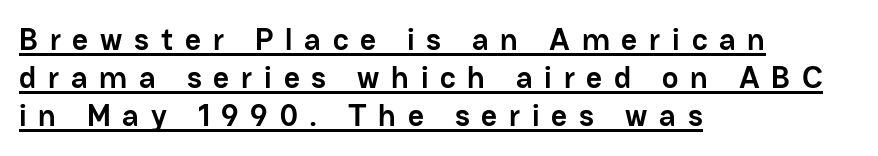
Q: Is the text bold? A: Yes.
Q: Is the text italic (slanted)? A: No, it is upright.
Q: Is the typeface a serif or a sans-serif typeface? A: Sans-serif.
Q: Is the text underlined? A: Yes.
Q: How is the paragraph aligned? A: Left-aligned.
Q: Is the spacing between letters normal or unusually wide? A: Unusually wide.
Q: Width (condensed, normal, or wide)? A: Normal.
Q: Stroke contrast? A: Low.
Q: x-height? A: Medium.
Q: Monospaced? A: No.
